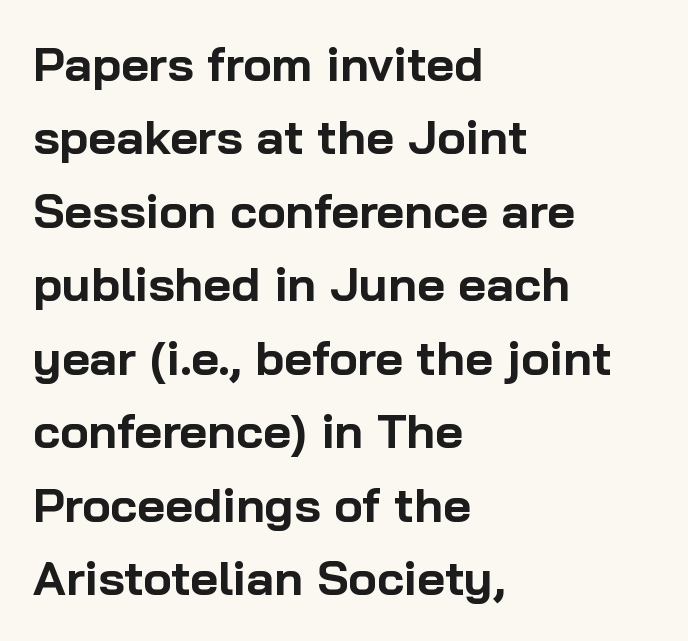
The image shows 48 px bold sans-serif type, upright; set left-aligned, normal line spacing (1.53x), normal letter spacing, not underlined; low stroke contrast and a medium x-height.
